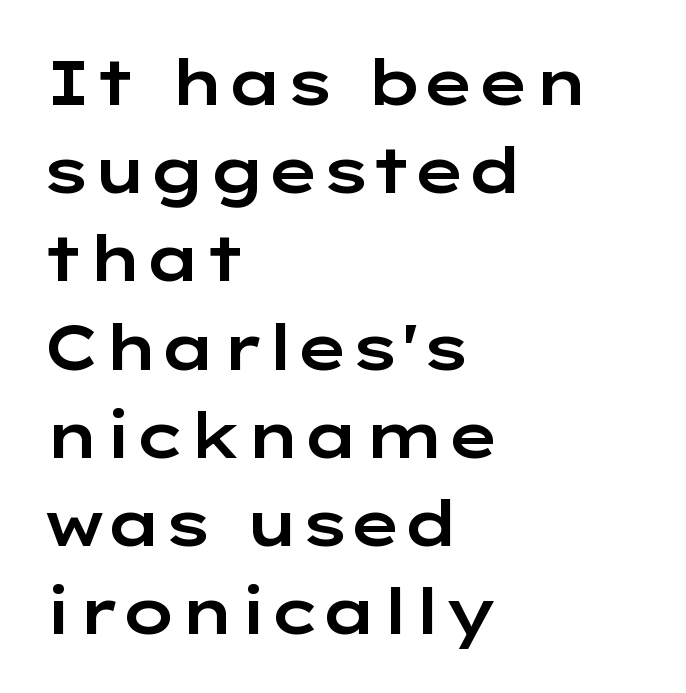
Q: Is the text italic (slanted)? A: No, it is upright.
Q: Is the typeface a serif or a sans-serif typeface? A: Sans-serif.
Q: Is the text underlined? A: No.
Q: How is the paragraph aligned? A: Left-aligned.
Q: Is the spacing between letters normal or unusually wide? A: Normal.
Q: Is the spacing between lines tight, normal or loose? A: Normal.
Q: Width (condensed, normal, or wide)? A: Wide.
Q: Stroke contrast? A: Low.
Q: x-height? A: Medium.
Q: Monospaced? A: No.
